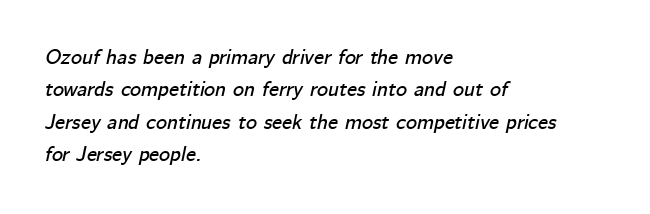
{"italic": "yes", "lean": "right", "slant_degrees": 12, "underline": "no", "align": "left", "line_spacing": "normal", "line_spacing_ratio": 1.54, "letter_spacing": "normal", "letter_spacing_em": 0.0, "glyph_px": 21}
